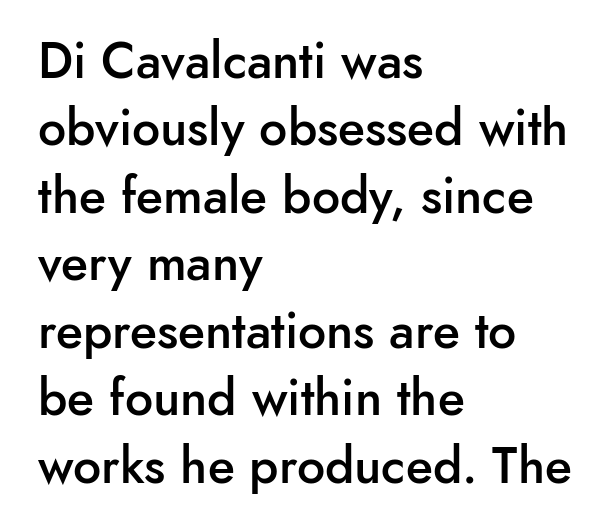
{"serif": "no", "italic": "no", "bold": "semi", "weight": "semibold", "width": "normal", "stroke_contrast": "low", "x_height": "small", "monospaced": "no", "underline": "no", "align": "left", "line_spacing": "normal", "line_spacing_ratio": 1.35, "letter_spacing": "normal", "letter_spacing_em": 0.0, "glyph_px": 50}
